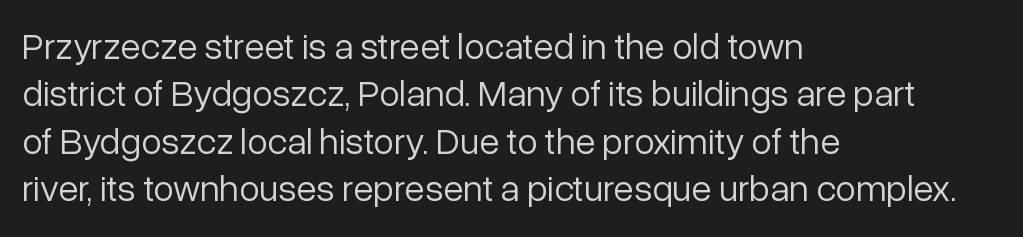
The image shows 37 px light sans-serif type, upright; set left-aligned, normal line spacing (1.28x), normal letter spacing, not underlined; low stroke contrast and a medium x-height.
